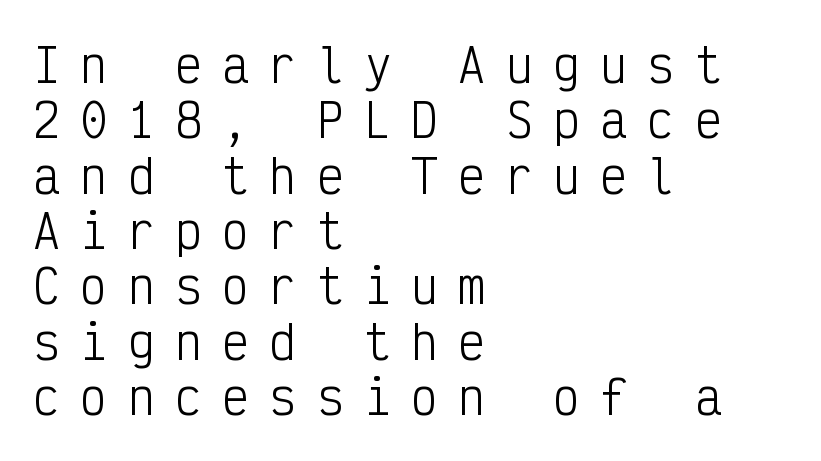
Q: Is the text bold? A: No.
Q: Is the text italic (slanted)? A: No, it is upright.
Q: Is the typeface a serif or a sans-serif typeface? A: Sans-serif.
Q: Is the text underlined? A: No.
Q: How is the paragraph aligned? A: Left-aligned.
Q: Is the spacing between letters normal or unusually wide? A: Unusually wide.
Q: Width (condensed, normal, or wide)? A: Condensed.
Q: Stroke contrast? A: Low.
Q: x-height? A: Medium.
Q: Monospaced? A: Yes.
